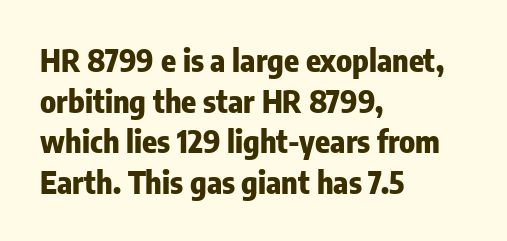
The image shows 31 px heavy, condensed sans-serif type, upright; set left-aligned, normal line spacing (1.31x), normal letter spacing, not underlined; low stroke contrast and a medium x-height.
